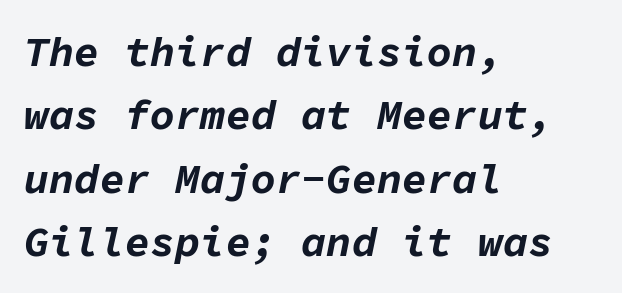
The passage shown stacks its lines at a standard gap. Honestly, the letter spacing is just normal — you wouldn't notice it. In terms of posture, this sample is oblique. Any mark beneath the type? The region is blank. The passage shown is emphatically bold.
